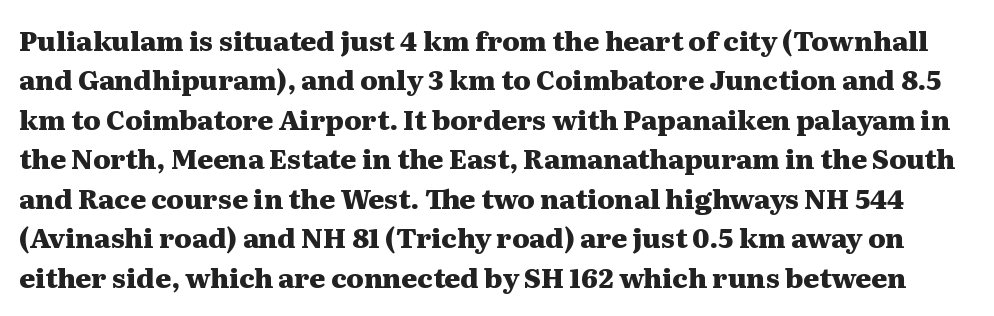
{"italic": "no", "bold": "yes", "underline": "no", "line_spacing": "normal", "line_spacing_ratio": 1.46, "letter_spacing": "normal", "letter_spacing_em": 0.0, "glyph_px": 27}
